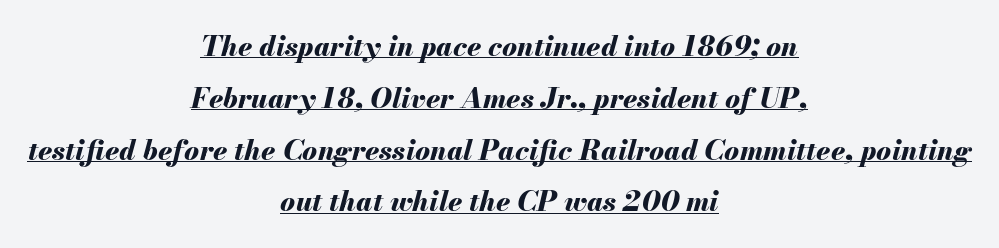
Q: Is the text bold? A: Yes.
Q: Is the text italic (slanted)? A: Yes, it leans right by about 13 degrees.
Q: Is the text underlined? A: Yes.
Q: How is the paragraph aligned? A: Centered.
Q: Is the spacing between letters normal or unusually wide? A: Normal.
Q: Width (condensed, normal, or wide)? A: Normal.
Q: Stroke contrast? A: Medium.
Q: x-height? A: Small.
Q: Monospaced? A: No.
